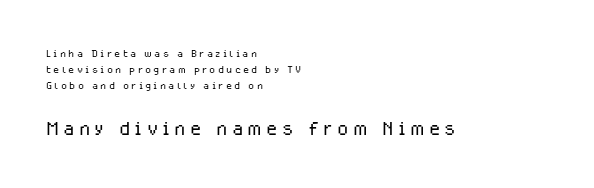
The image shows 26 px text type, upright; set left-aligned, tight line spacing (1.14x), not underlined; the second (bottom) block is 1.86x larger.
